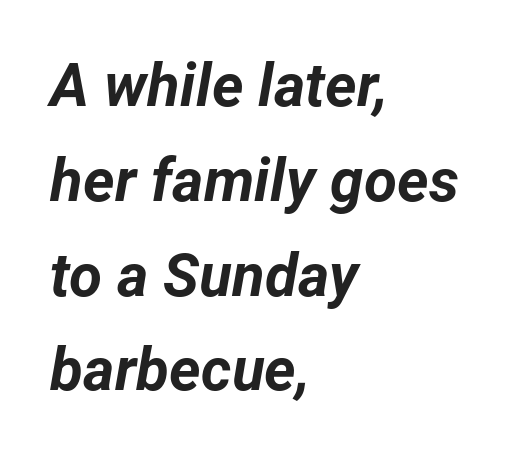
Q: Is the text bold? A: Yes.
Q: Is the text italic (slanted)? A: Yes, it leans right by about 12 degrees.
Q: Is the text underlined? A: No.
Q: How is the paragraph aligned? A: Left-aligned.
Q: Is the spacing between letters normal or unusually wide? A: Normal.
Q: Is the spacing between lines tight, normal or loose? A: Normal.
Q: Width (condensed, normal, or wide)? A: Normal.
Q: Stroke contrast? A: Low.
Q: x-height? A: Medium.
Q: Monospaced? A: No.
